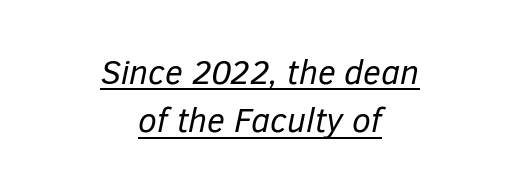
Q: Is the text bold? A: No.
Q: Is the text italic (slanted)? A: Yes, it leans right by about 12 degrees.
Q: Is the text underlined? A: Yes.
Q: How is the paragraph aligned? A: Centered.
Q: Is the spacing between letters normal or unusually wide? A: Normal.
Q: Is the spacing between lines tight, normal or loose? A: Normal.
Q: Width (condensed, normal, or wide)? A: Normal.
Q: Stroke contrast? A: Low.
Q: x-height? A: Medium.
Q: Monospaced? A: No.
